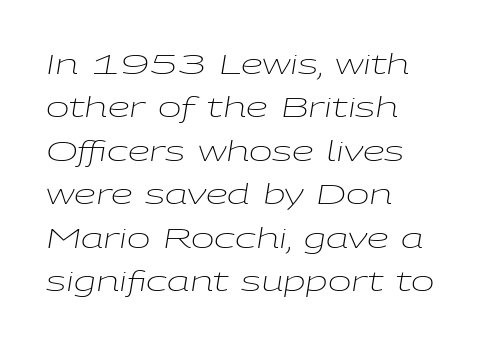
Tall strokes in this sample are angled rather than plumb. This rendering leaves character spacing at its baseline value. The passage shown stacks its lines at a standard gap. One-word summary of the alignment: left.
